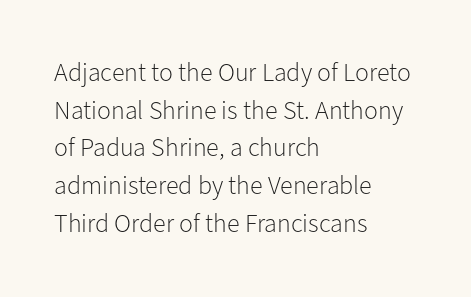
Q: Is the text bold? A: No.
Q: Is the text italic (slanted)? A: No, it is upright.
Q: Is the text underlined? A: No.
Q: How is the paragraph aligned? A: Left-aligned.
Q: Is the spacing between letters normal or unusually wide? A: Normal.
Q: Is the spacing between lines tight, normal or loose? A: Normal.
